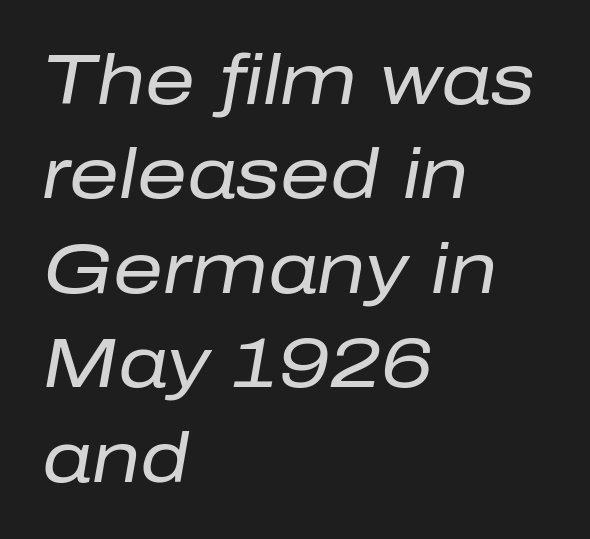
The rag falls on the right side of this text block. These lines keep a tight, regular rhythm from letter to letter. Clear beneath every line of the passage. The face looks like a standard text weight, possibly lighter. The vertical gap from one line to the next is medium.
